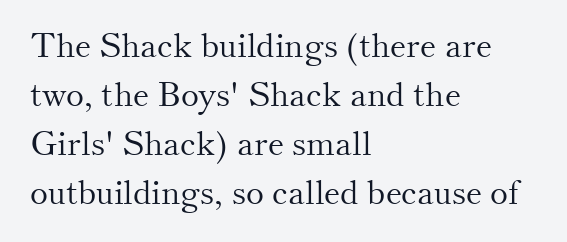
{"serif": "yes", "italic": "no", "bold": "no", "weight": "light", "width": "normal", "stroke_contrast": "medium", "x_height": "small", "monospaced": "no", "underline": "no", "align": "left", "line_spacing": "normal", "line_spacing_ratio": 1.44, "letter_spacing": "normal", "letter_spacing_em": 0.0, "glyph_px": 34}
